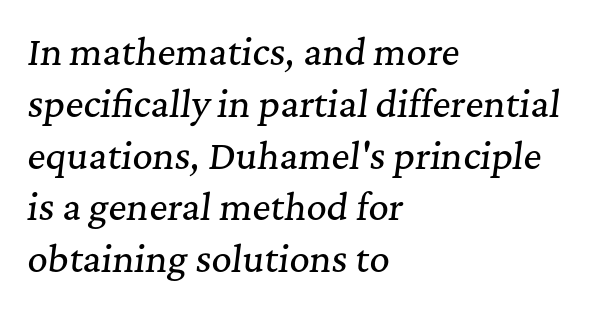
{"serif": "yes", "italic": "yes", "lean": "right", "slant_degrees": 7, "width": "normal", "stroke_contrast": "medium", "x_height": "medium", "monospaced": "no", "underline": "no", "align": "left", "line_spacing": "normal", "line_spacing_ratio": 1.48, "letter_spacing": "normal", "letter_spacing_em": 0.0, "glyph_px": 35}
